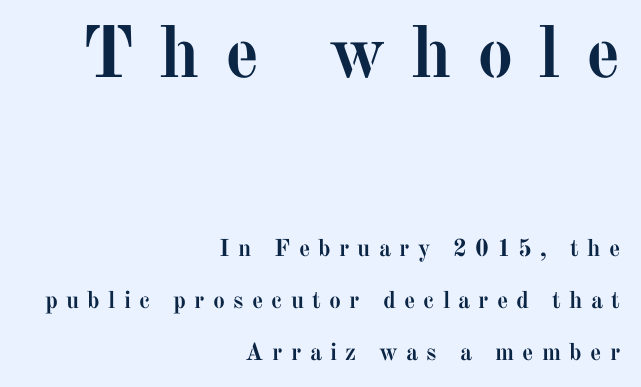
Note: larger setting up top, smaller setting below. The setting favours the right margin, as signatures and pull-quotes sometimes do. The glyphs in this specimen are seriffed. Ascenders rise straight up at ninety degrees. Successive baselines arrive slowly, with a big drop between each. This sample has the flowing, uneven cadence of proportional lettering.
